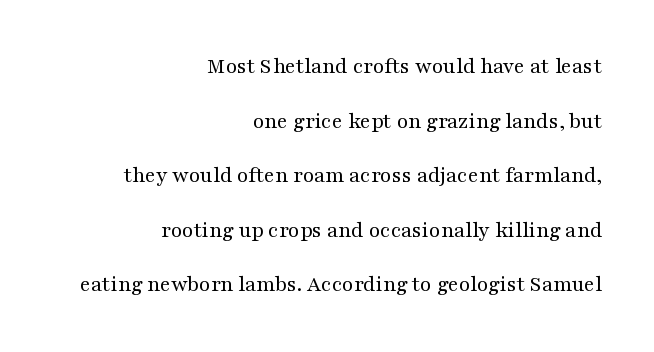
A great deal of white space separates one row of letters from the next. The typesetting does not lean heavy: it is not bold. Does the lettering tilt? It doesn't — this is upright. Where is the straight margin? On the right. Spacing between characters is what you'd get straight out of the box. Underline: absent.
